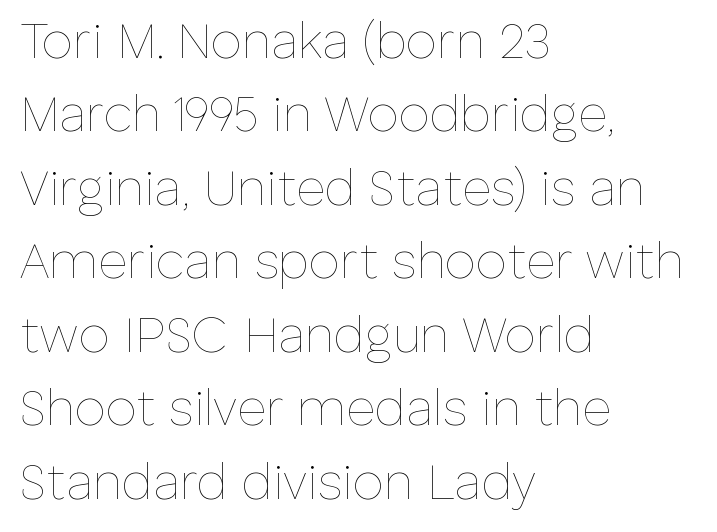
The image shows 50 px thin type, upright; set left-aligned, normal line spacing (1.47x), normal letter spacing, not underlined; low stroke contrast and a medium x-height.
